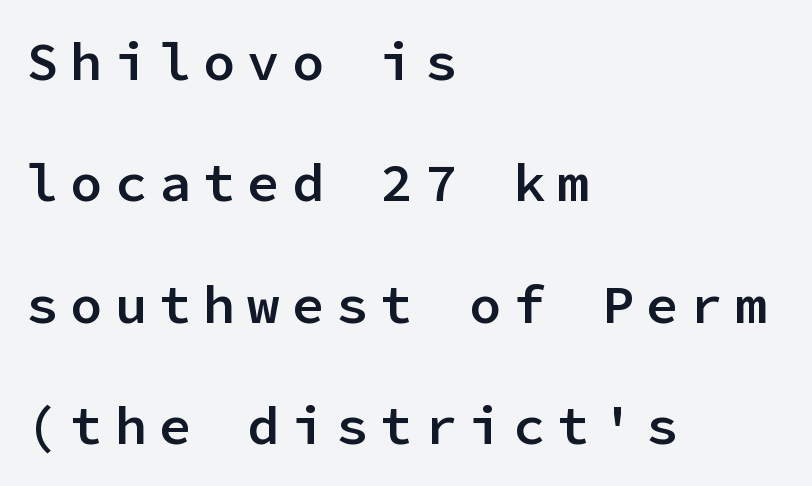
{"serif": "no", "italic": "no", "bold": "semi", "weight": "semibold", "width": "normal", "stroke_contrast": "low", "x_height": "medium", "monospaced": "yes", "underline": "no", "align": "left", "line_spacing": "loose", "line_spacing_ratio": 2.25, "letter_spacing": "wide", "letter_spacing_em": 0.22, "glyph_px": 54}
